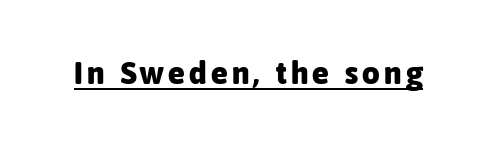
Q: Is the text bold? A: Yes.
Q: Is the text italic (slanted)? A: No, it is upright.
Q: Is the typeface a serif or a sans-serif typeface? A: Sans-serif.
Q: Is the text underlined? A: Yes.
Q: Width (condensed, normal, or wide)? A: Normal.
Q: Stroke contrast? A: Low.
Q: x-height? A: Medium.
Q: Monospaced? A: No.
